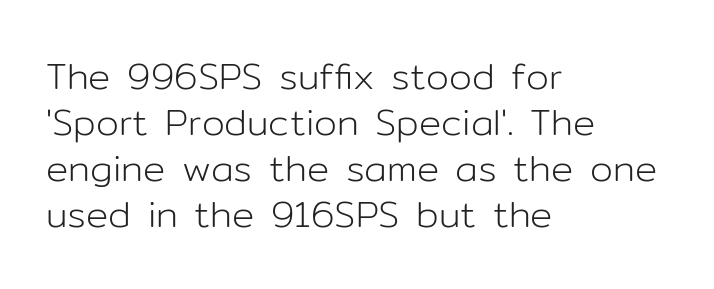
Ordinary non-slanted type is in use. These lines are set flush left with a ragged right edge. Here the designer chose a conventional face with non-uniform glyph widths. There is no visible air inserted between adjacent glyphs. The strokes are not fattened; the text isn't bold.
